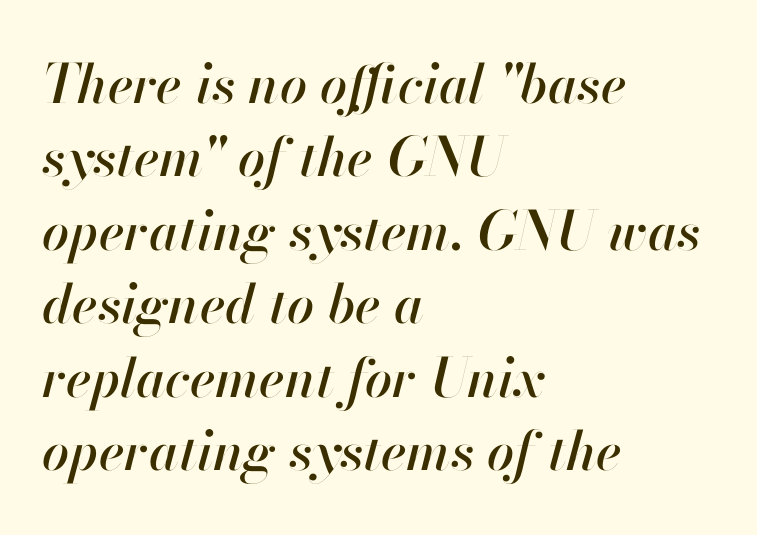
Q: Is the text italic (slanted)? A: Yes, it leans right by about 13 degrees.
Q: Is the text underlined? A: No.
Q: How is the paragraph aligned? A: Left-aligned.
Q: Is the spacing between letters normal or unusually wide? A: Normal.
Q: Is the spacing between lines tight, normal or loose? A: Normal.
Q: Width (condensed, normal, or wide)? A: Normal.
Q: Stroke contrast? A: High.
Q: x-height? A: Small.
Q: Monospaced? A: No.
